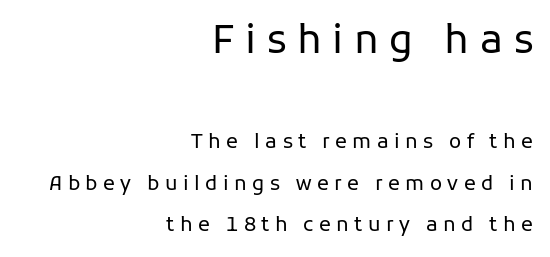
The upper block of text is set noticeably larger than the block beneath it. Note: no serifs on the glyphs. No italicization has been applied; the sample stays upright. Inter-character spacing is expanded well beyond the font's built-in metrics. The block of text is sparse from top to bottom, with ample space between rows.
